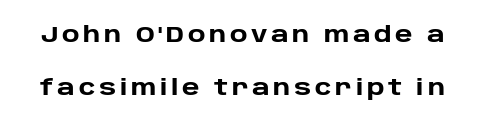
The image shows 22 px bold type, upright; set loose line spacing (2.41x), not underlined.
